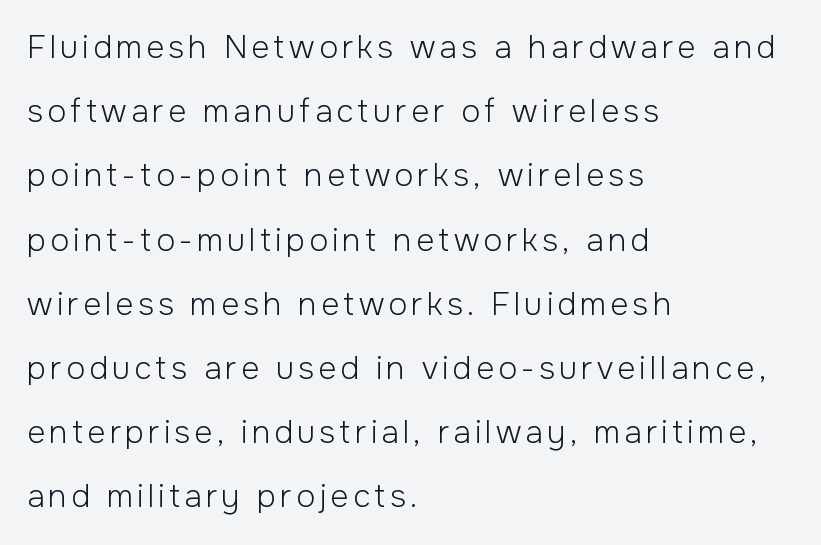
Q: Is the text bold? A: No.
Q: Is the text italic (slanted)? A: No, it is upright.
Q: Is the typeface a serif or a sans-serif typeface? A: Sans-serif.
Q: Is the text underlined? A: No.
Q: How is the paragraph aligned? A: Left-aligned.
Q: Is the spacing between lines tight, normal or loose? A: Loose.
Q: Width (condensed, normal, or wide)? A: Normal.
Q: Stroke contrast? A: Low.
Q: x-height? A: Medium.
Q: Monospaced? A: No.
